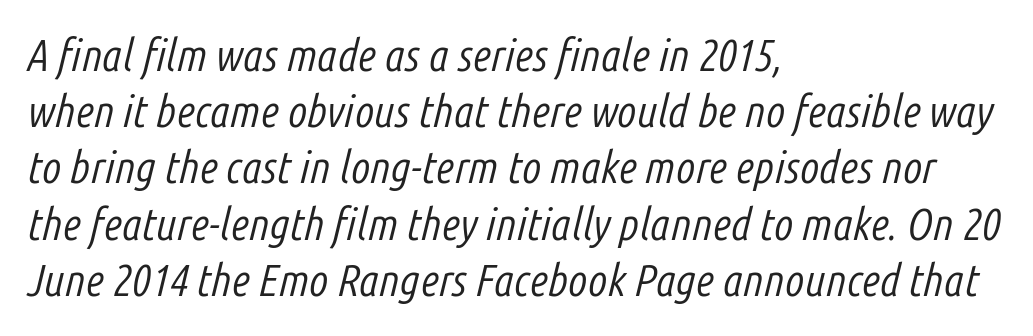
No chunkiness to these letters — they're not bold. This rendering uses left alignment, leaving the right contour irregular. Quick note: interline space is typical. Bare-footed words on every line. Default kerning and tracking; the words read as compact shapes.
